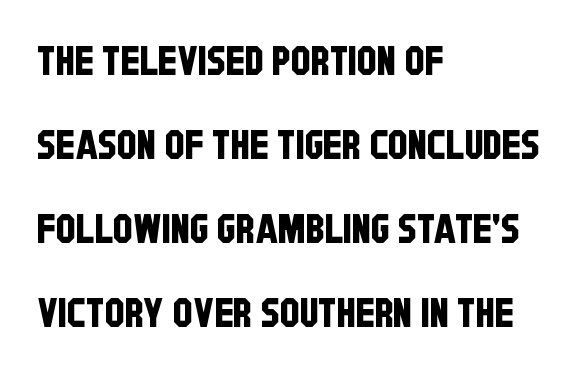
The image shows 40 px condensed sans-serif type; set left-aligned, loose line spacing (2.1x), normal letter spacing, not underlined; low stroke contrast and a large x-height.
